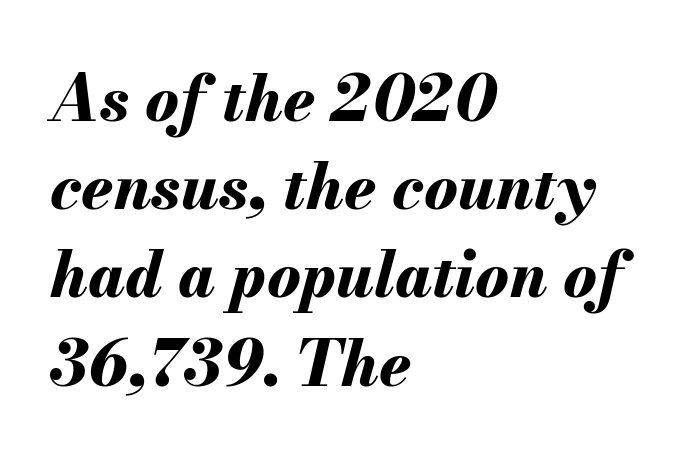
Q: Is the text bold? A: Yes.
Q: Is the text italic (slanted)? A: Yes, it leans right by about 13 degrees.
Q: Is the text underlined? A: No.
Q: How is the paragraph aligned? A: Left-aligned.
Q: Is the spacing between letters normal or unusually wide? A: Normal.
Q: Is the spacing between lines tight, normal or loose? A: Normal.
Q: Width (condensed, normal, or wide)? A: Normal.
Q: Stroke contrast? A: Medium.
Q: x-height? A: Small.
Q: Monospaced? A: No.
